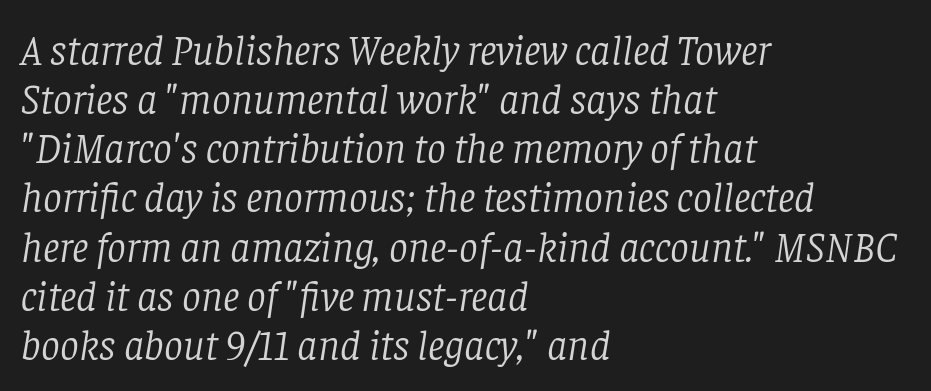
Underline: absent. Each line starts at the same left margin while the right side varies. A typesetter would mark this as italic. Letters have the restrained weight of plain body copy at most.
